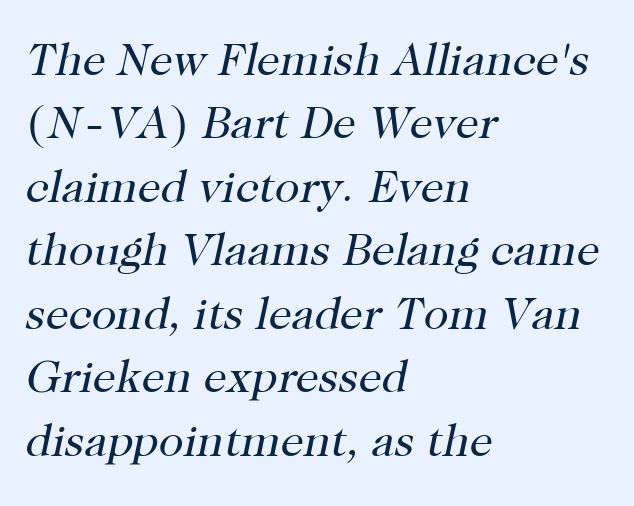
{"serif": "yes", "italic": "yes", "lean": "right", "slant_degrees": 12, "bold": "no", "weight": "regular", "width": "normal", "stroke_contrast": "high", "x_height": "medium", "monospaced": "no", "underline": "no", "align": "left", "line_spacing": "normal", "line_spacing_ratio": 1.38, "letter_spacing": "normal", "letter_spacing_em": 0.0, "glyph_px": 46}
